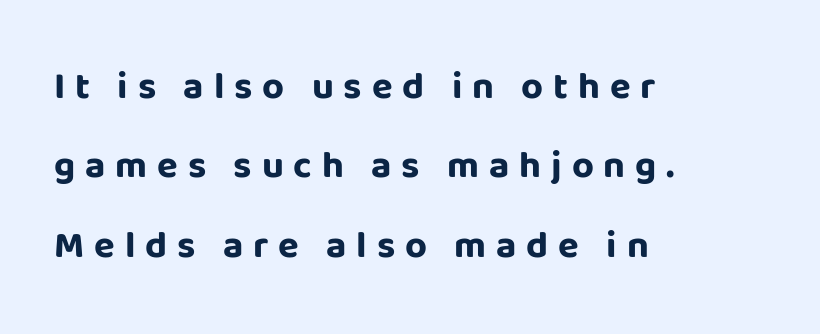
Regarding leading, the lines here are spaced well apart. Do the characters align in a grid? No, the font is proportional. Between one letter and the next there's a generous, obvious gap. Rule under the text: the space is simply empty. These lines stack with their left ends in a neat column.
